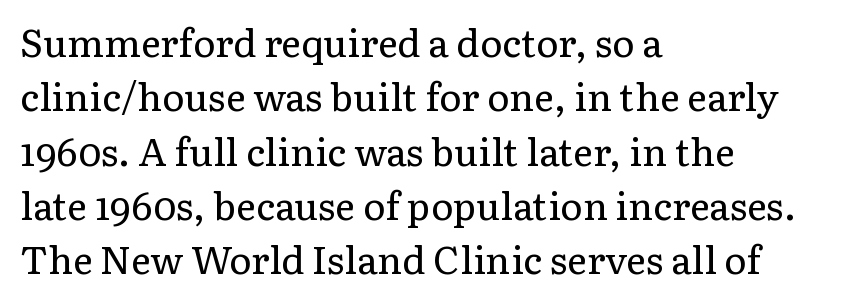
{"serif": "yes", "italic": "no", "bold": "no", "weight": "regular", "width": "normal", "stroke_contrast": "low", "x_height": "medium", "monospaced": "no", "underline": "no", "align": "left", "line_spacing": "normal", "line_spacing_ratio": 1.43, "letter_spacing": "normal", "letter_spacing_em": 0.0, "glyph_px": 38}
